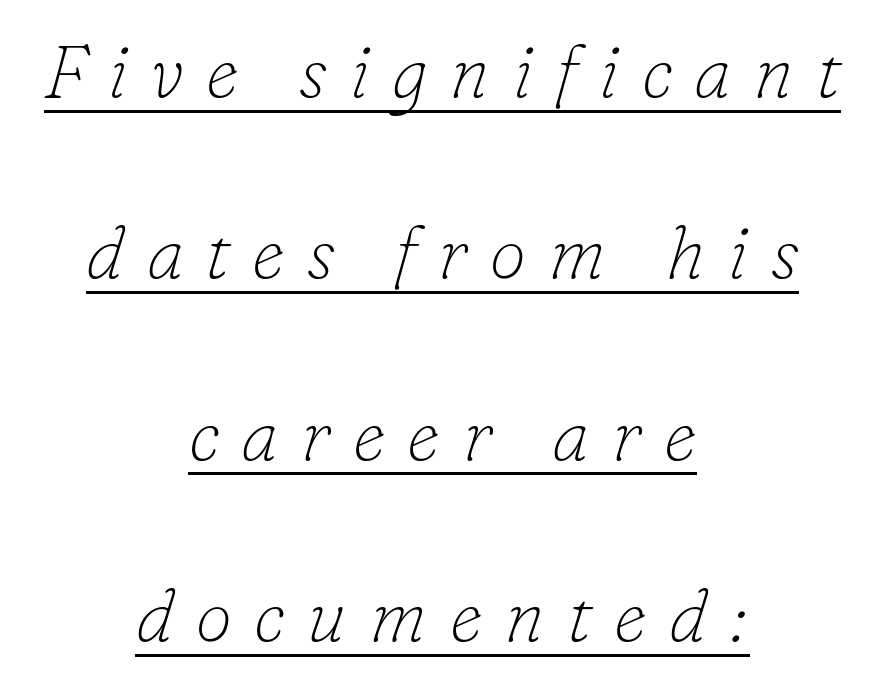
{"serif": "yes", "italic": "yes", "lean": "right", "slant_degrees": 16, "bold": "no", "weight": "thin", "width": "normal", "stroke_contrast": "low", "x_height": "small", "monospaced": "no", "underline": "yes", "align": "center", "line_spacing": "loose", "line_spacing_ratio": 2.45, "letter_spacing": "wide", "letter_spacing_em": 0.3, "glyph_px": 74}
